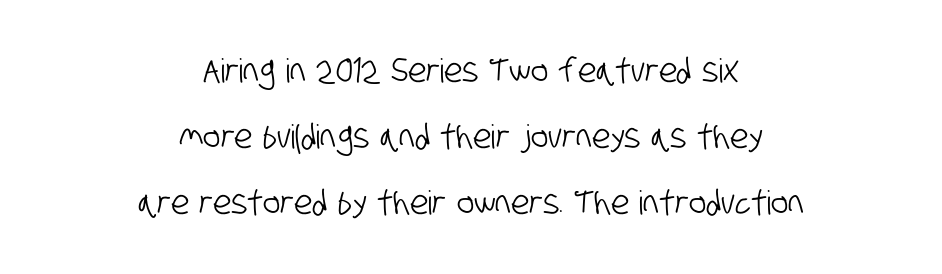
Q: Is the typeface a serif or a sans-serif typeface? A: Sans-serif.
Q: Is the text underlined? A: No.
Q: How is the paragraph aligned? A: Centered.
Q: Is the spacing between letters normal or unusually wide? A: Normal.
Q: Is the spacing between lines tight, normal or loose? A: Loose.
Q: Width (condensed, normal, or wide)? A: Condensed.
Q: Stroke contrast? A: Low.
Q: x-height? A: Large.
Q: Monospaced? A: No.
